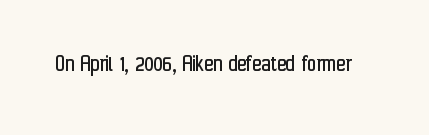
{"italic": "no", "bold": "no", "underline": "no", "letter_spacing": "normal", "letter_spacing_em": 0.0, "glyph_px": 24}
